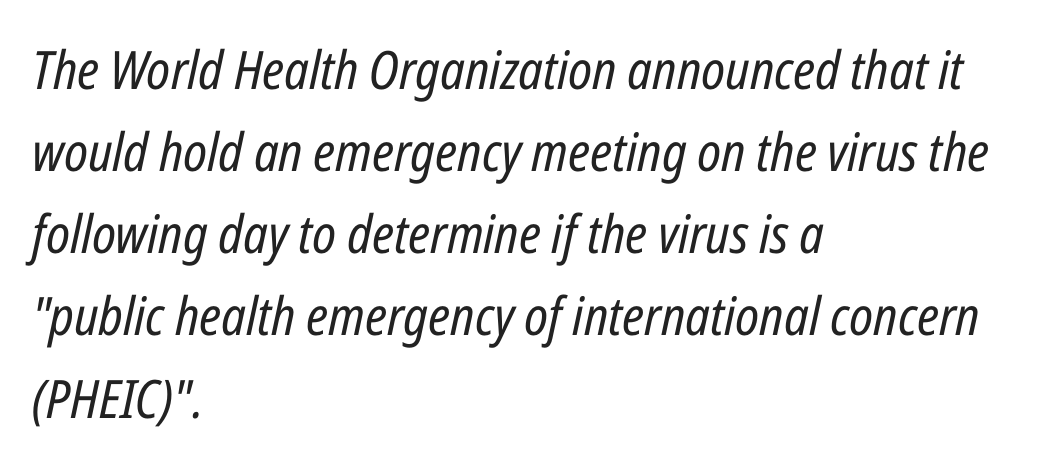
Yep, that's italic — everything's leaning. Tracking value appears to be zero — textbook default spacing. Here the designer chose a conventional face with non-uniform glyph widths. Honestly, the row spacing looks completely unremarkable. Descenders are the only things crossing below the line.
